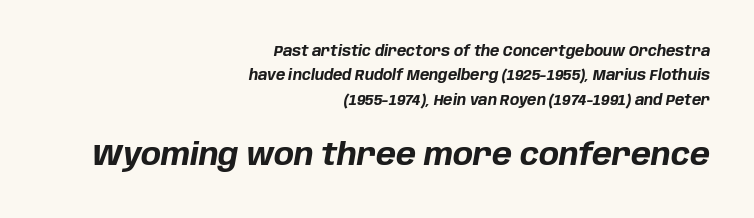
The image shows 30 px bold type, italic (leaning right); set right-aligned, line spacing 1.75x, normal letter spacing, not underlined; the second (bottom) block is 2.14x larger; low stroke contrast and a large x-height.
